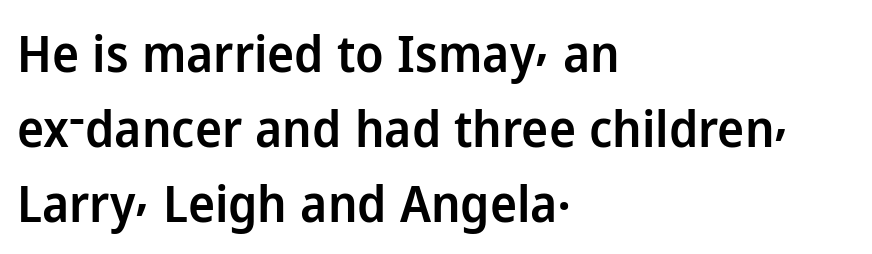
{"serif": "no", "italic": "no", "bold": "semi", "weight": "semibold", "width": "normal", "stroke_contrast": "low", "x_height": "medium", "monospaced": "no", "underline": "no", "align": "left", "line_spacing": "normal", "line_spacing_ratio": 1.47, "letter_spacing": "normal", "letter_spacing_em": 0.0, "glyph_px": 51}
